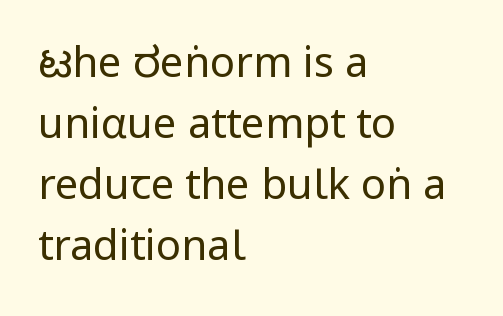
{"serif": "no", "italic": "no", "bold": "no", "weight": "regular", "width": "condensed", "stroke_contrast": "low", "x_height": "large", "monospaced": "no", "underline": "no", "align": "left", "line_spacing": "normal", "line_spacing_ratio": 1.45, "letter_spacing": "normal", "letter_spacing_em": 0.0, "glyph_px": 42}
